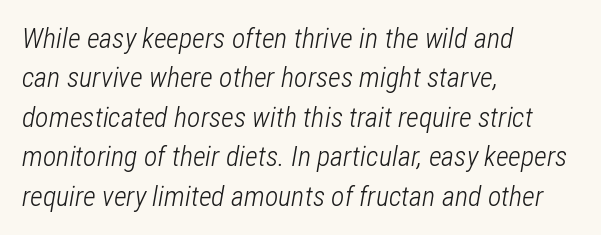
The image shows 28 px light, condensed type, italic (leaning right); set left-aligned, normal line spacing (1.41x), normal letter spacing, not underlined; low stroke contrast and a medium x-height.
